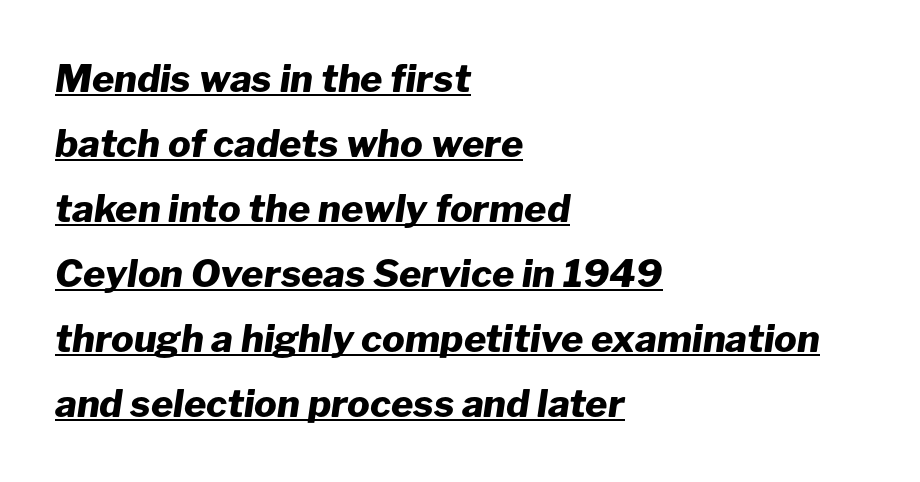
{"italic": "yes", "lean": "right", "slant_degrees": 8, "bold": "yes", "weight": "heavy", "width": "normal", "stroke_contrast": "low", "x_height": "medium", "monospaced": "no", "underline": "yes", "align": "left", "line_spacing_ratio": 1.71, "letter_spacing": "normal", "letter_spacing_em": 0.0, "glyph_px": 38}
